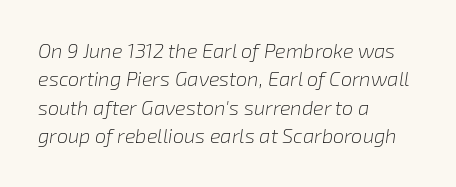
Any mark beneath the type? The region is blank. The designer left line spacing at the default. Is the type heavy? It reads as light-to-regular instead. The whole block is typeset with a tilt.
